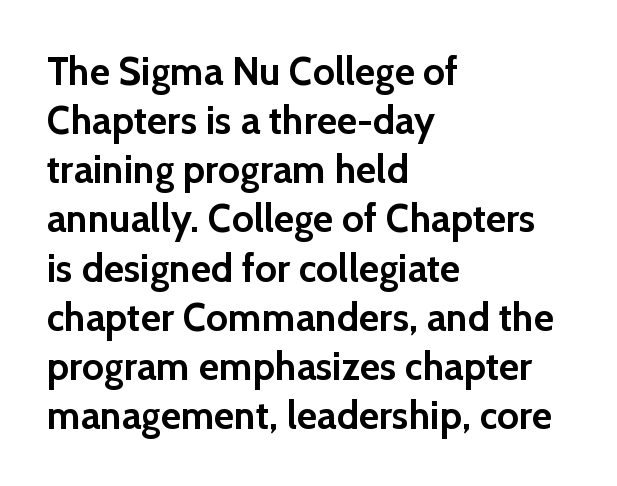
Q: Is the text bold? A: Yes.
Q: Is the text italic (slanted)? A: No, it is upright.
Q: Is the typeface a serif or a sans-serif typeface? A: Sans-serif.
Q: Is the text underlined? A: No.
Q: How is the paragraph aligned? A: Left-aligned.
Q: Is the spacing between letters normal or unusually wide? A: Normal.
Q: Is the spacing between lines tight, normal or loose? A: Normal.
Q: Width (condensed, normal, or wide)? A: Normal.
Q: x-height? A: Medium.
Q: Monospaced? A: No.
